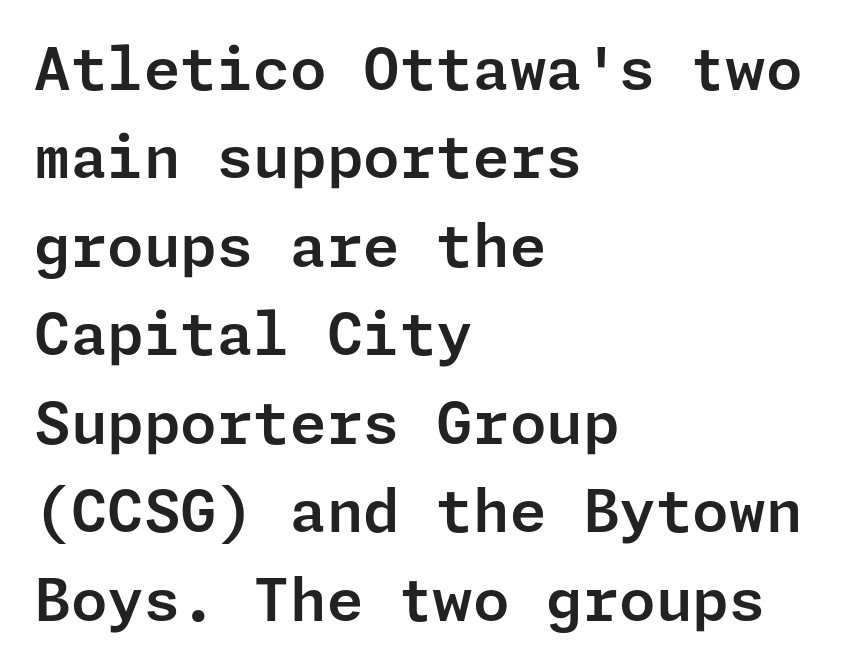
Horizontally, the lines are justified to the leading edge only. The font's upright variant was chosen for this text. You can tell from the bare stems that sans-serif type was used. The words here are not underlined.
